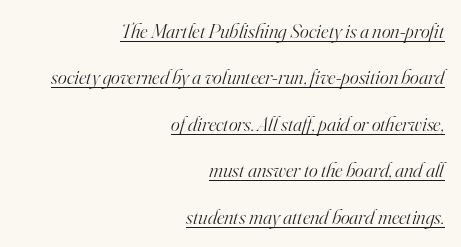
{"italic": "yes", "lean": "right", "slant_degrees": 16, "bold": "no", "underline": "yes", "align": "right", "line_spacing": "loose", "line_spacing_ratio": 2.21, "letter_spacing": "normal", "letter_spacing_em": 0.0, "glyph_px": 21}
